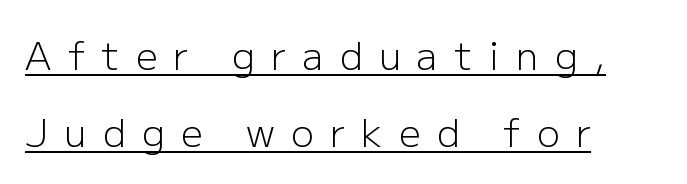
I'd call this a sans setting — the letters go barefoot. These lines are rendered in a variable-pitch font. When letters stand straight like this, we call the style roman or upright. Heft: none added — not bold. Notice how a bar underscores the lettering throughout. This rendering uses left alignment, leaving the right contour irregular.
